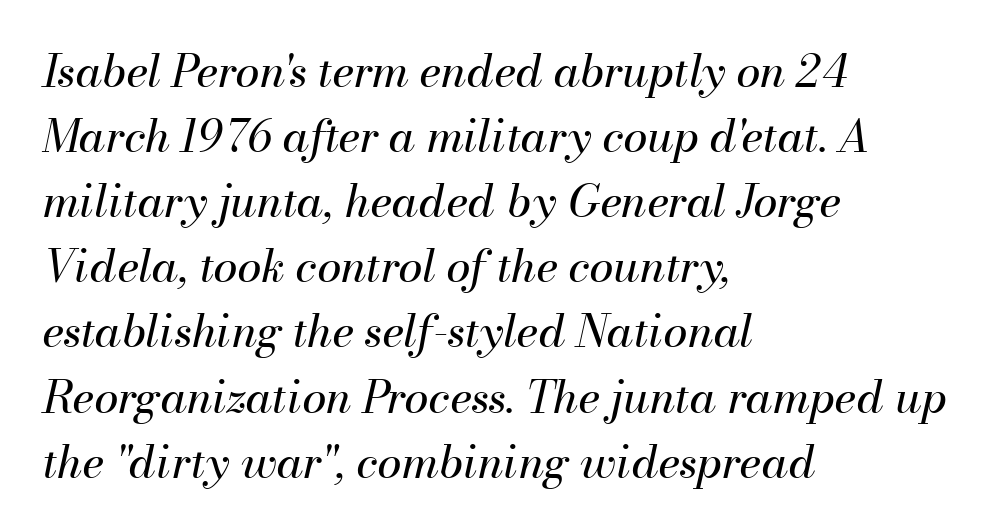
{"italic": "yes", "lean": "right", "slant_degrees": 13, "bold": "no", "weight": "regular", "width": "normal", "stroke_contrast": "medium", "x_height": "small", "monospaced": "no", "underline": "no", "align": "left", "line_spacing": "normal", "line_spacing_ratio": 1.48, "letter_spacing": "normal", "letter_spacing_em": 0.0, "glyph_px": 44}
